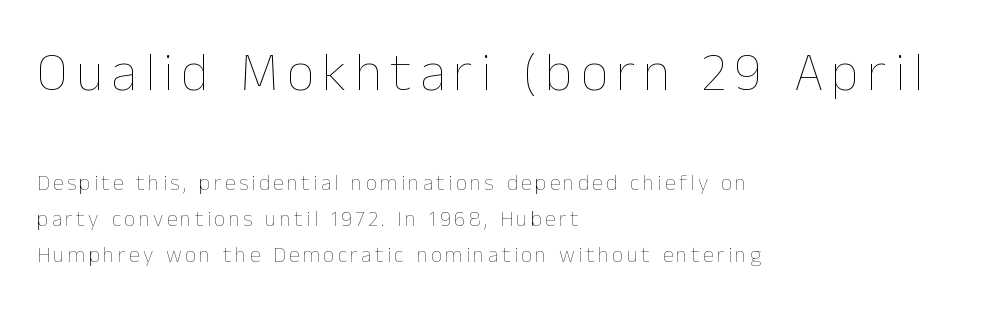
The image shows 54 px thin type, upright; set left-aligned, normal line spacing (1.63x), not underlined; the first (top) block is 2.45x larger; low stroke contrast and a medium x-height.
